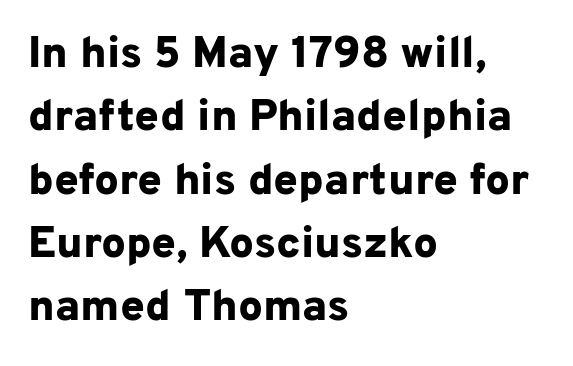
{"serif": "no", "italic": "no", "bold": "yes", "weight": "bold", "width": "normal", "stroke_contrast": "low", "x_height": "medium", "monospaced": "no", "underline": "no", "align": "left", "line_spacing": "normal", "line_spacing_ratio": 1.44, "letter_spacing": "normal", "letter_spacing_em": 0.0, "glyph_px": 44}
